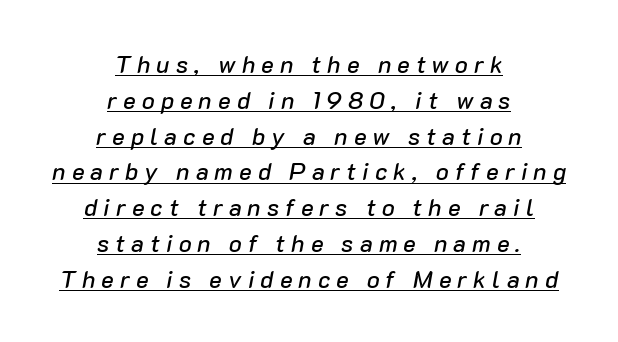
Q: Is the text italic (slanted)? A: Yes, it leans right by about 10 degrees.
Q: Is the text underlined? A: Yes.
Q: How is the paragraph aligned? A: Centered.
Q: Is the spacing between letters normal or unusually wide? A: Unusually wide.
Q: Is the spacing between lines tight, normal or loose? A: Normal.
